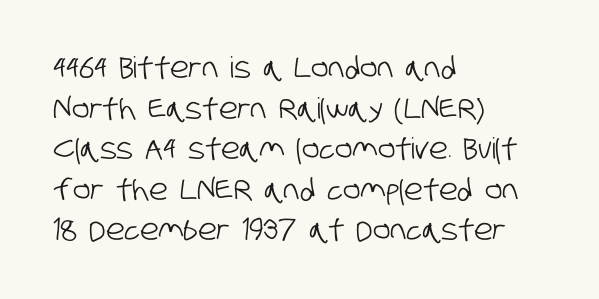
{"serif": "no", "width": "condensed", "stroke_contrast": "low", "x_height": "large", "monospaced": "no", "underline": "no", "align": "left", "line_spacing": "normal", "line_spacing_ratio": 1.4, "letter_spacing": "normal", "letter_spacing_em": 0.0, "glyph_px": 29}
